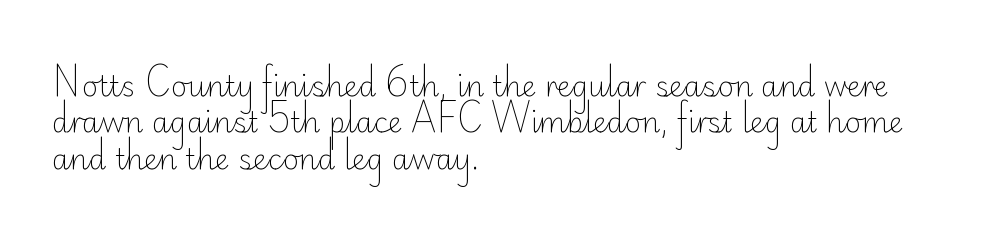
{"serif": "no", "italic": "no", "bold": "no", "weight": "light", "width": "normal", "stroke_contrast": "low", "x_height": "small", "monospaced": "no", "underline": "no", "align": "left", "line_spacing": "normal", "line_spacing_ratio": 1.3, "letter_spacing": "normal", "letter_spacing_em": 0.0, "glyph_px": 28}
